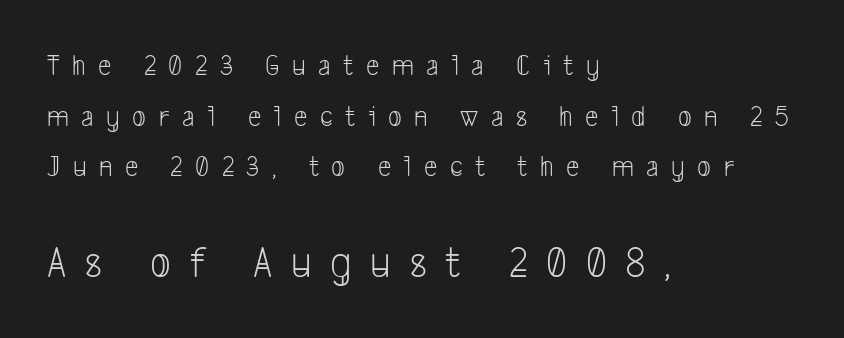
{"serif": "no", "bold": "no", "weight": "light", "width": "condensed", "stroke_contrast": "low", "x_height": "medium", "monospaced": "no", "underline": "no", "align": "left", "line_spacing": "normal", "line_spacing_ratio": 1.69, "letter_spacing": "wide", "letter_spacing_em": 0.42, "larger_block": "second", "size_ratio": 1.5, "glyph_px": 45}
